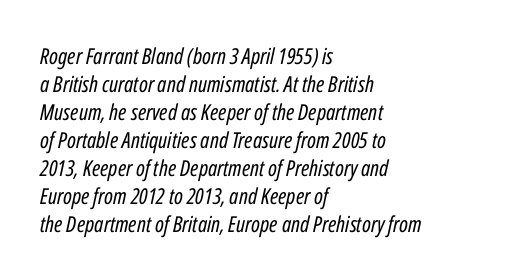
The image shows 22 px text type, italic (leaning right); set left-aligned, normal line spacing (1.27x), normal letter spacing, not underlined.
